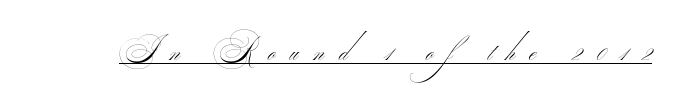
The type family on display is of the sans-serif kind. Words appear elongated and porous because spacing is wide. These glyphs show unthickened strokes, regular width or finer. The passage shown is typed in a proportional face where columns would drift.
